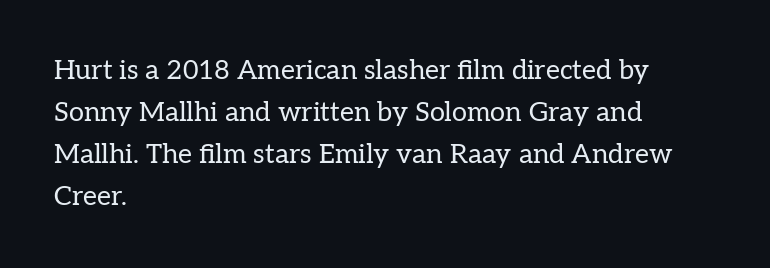
{"italic": "no", "bold": "no", "underline": "no", "align": "left", "line_spacing": "normal", "line_spacing_ratio": 1.56, "letter_spacing": "normal", "letter_spacing_em": 0.0, "glyph_px": 27}
